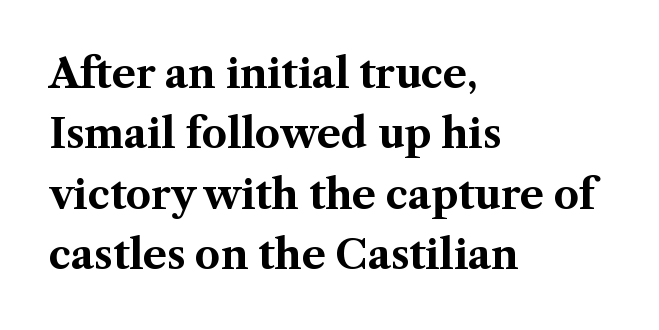
Honestly, there is no underline to notice here at all. Which margin do the lines hug? The left one — the right edge is uneven. Interline gaps are of average width in this sample. Proportional: the letters do not fall into vertical columns.
